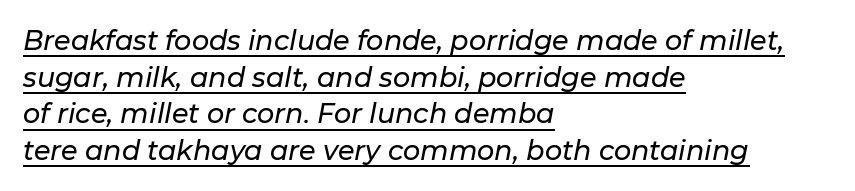
Line beginnings align vertically; line endings do not. The typography opts for an oblique posture over an upright one. These lines keep a tight, regular rhythm from letter to letter. The line-height multiplier appears to be the usual default. Glance below the letters and you will spot a drawn line.
